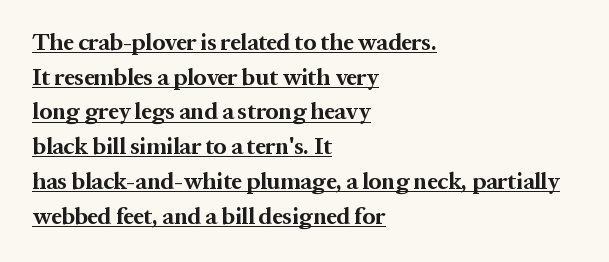
Q: Is the text bold? A: Yes.
Q: Is the text italic (slanted)? A: No, it is upright.
Q: Is the text underlined? A: Yes.
Q: How is the paragraph aligned? A: Left-aligned.
Q: Is the spacing between letters normal or unusually wide? A: Normal.
Q: Is the spacing between lines tight, normal or loose? A: Normal.
